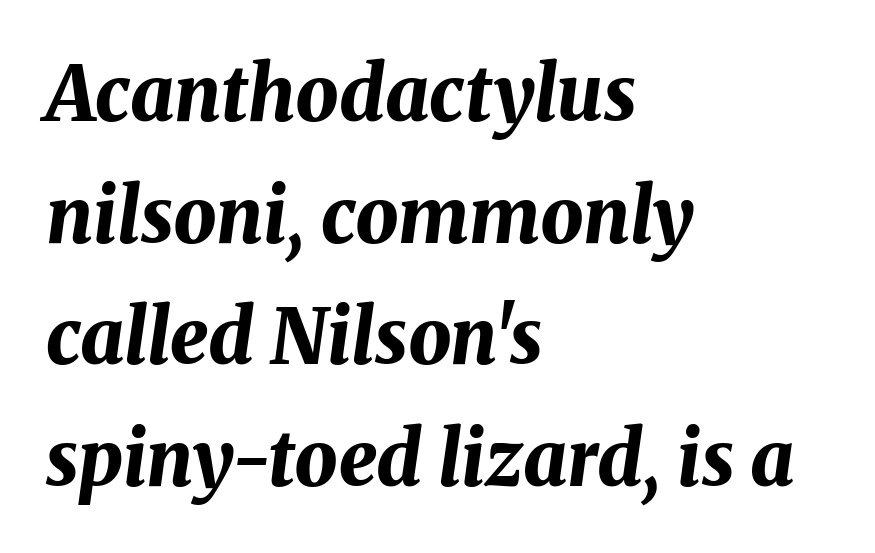
The image shows 76 px bold type, italic (leaning right); set left-aligned, normal line spacing (1.6x), normal letter spacing, not underlined; medium stroke contrast and a medium x-height.
